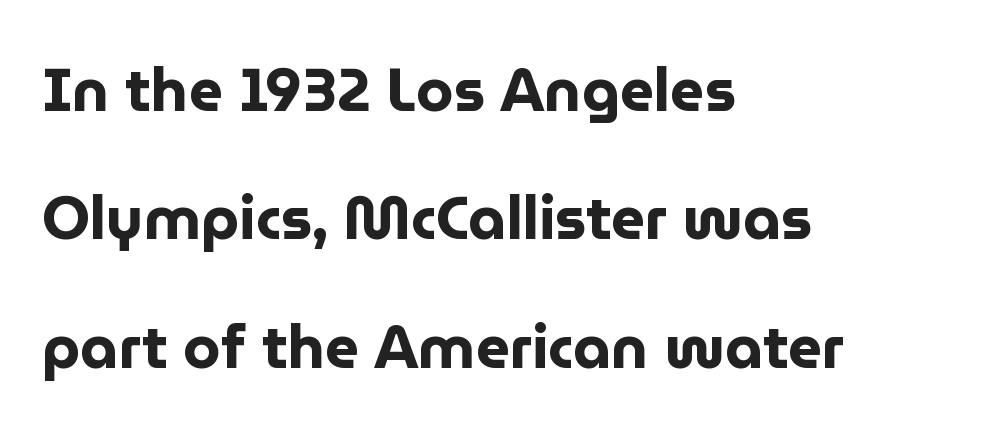
The image shows 60 px bold sans-serif type, upright; set left-aligned, loose line spacing (2.14x), normal letter spacing, not underlined; low stroke contrast and a medium x-height.
